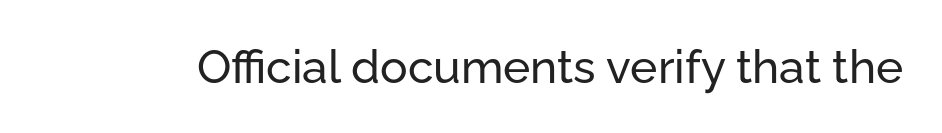
Nope, not italic — everything's standing straight. There is no visible air inserted between adjacent glyphs. A typesetter would label this face a sans. This rendering features lettering with no underline.
